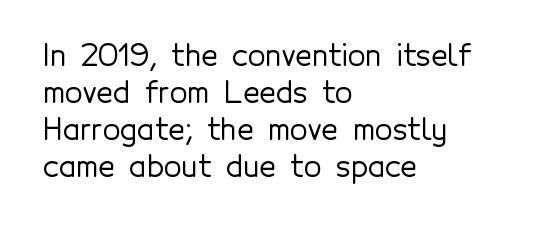
The image shows 29 px sans-serif type, upright; set left-aligned, normal line spacing (1.28x), normal letter spacing, not underlined; a medium x-height.
